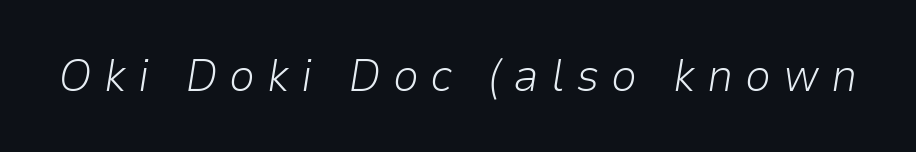
Q: Is the text bold? A: No.
Q: Is the text italic (slanted)? A: Yes, it leans right by about 9 degrees.
Q: Is the text underlined? A: No.
Q: Is the spacing between letters normal or unusually wide? A: Unusually wide.
Q: Width (condensed, normal, or wide)? A: Normal.
Q: Stroke contrast? A: Low.
Q: x-height? A: Medium.
Q: Monospaced? A: No.
